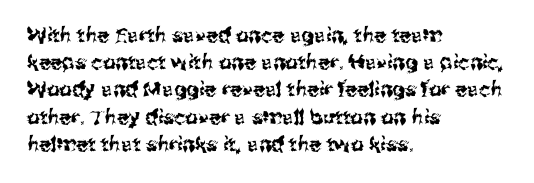
{"italic": "no", "underline": "no", "align": "left", "line_spacing": "normal", "line_spacing_ratio": 1.36, "letter_spacing": "normal", "letter_spacing_em": 0.0, "glyph_px": 20}
